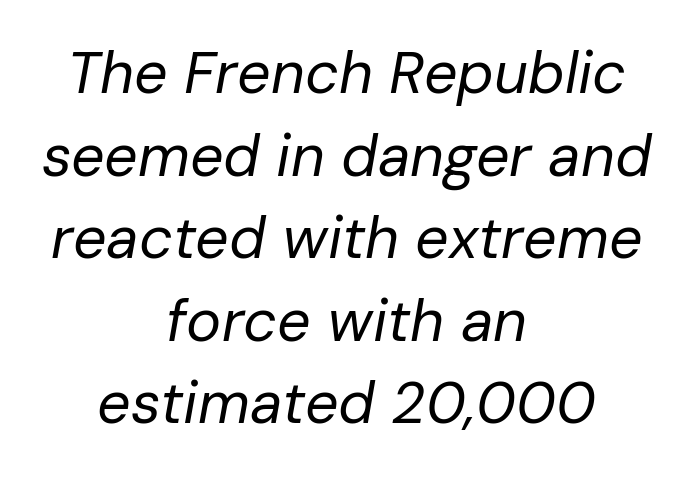
{"italic": "yes", "lean": "right", "slant_degrees": 10, "bold": "no", "weight": "regular", "width": "normal", "stroke_contrast": "low", "x_height": "medium", "monospaced": "no", "underline": "no", "align": "center", "line_spacing": "normal", "line_spacing_ratio": 1.4, "letter_spacing": "normal", "letter_spacing_em": 0.0, "glyph_px": 59}
